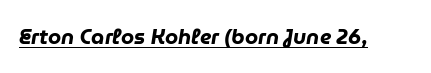
{"italic": "yes", "lean": "right", "slant_degrees": 9, "bold": "yes", "underline": "yes", "letter_spacing": "normal", "letter_spacing_em": 0.0, "glyph_px": 21}
